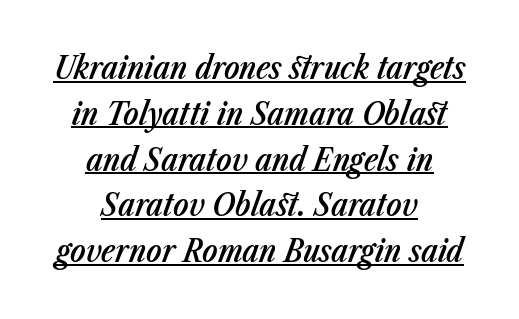
These lines are centered, leaving both edges ragged. The rendering applies a slant to the glyphs. In terms of leading, this rendering sits right in the middle. Looks like regular typesetting: each glyph gets only the width it needs.
